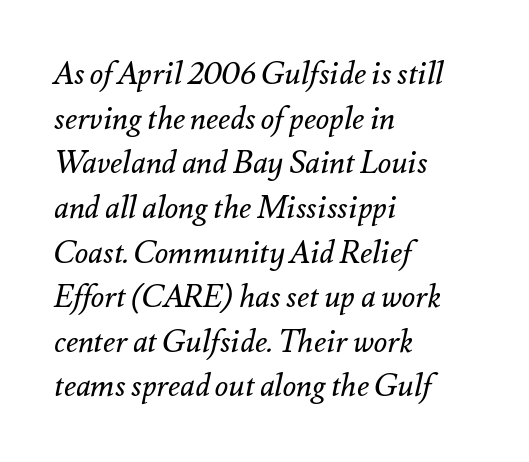
Weight: in the light-to-regular range. Slanted lettering throughout. Does the leading feel generous? No, just average. The baseline area is clear. The passage is arranged the way most books set body copy — flush left.
